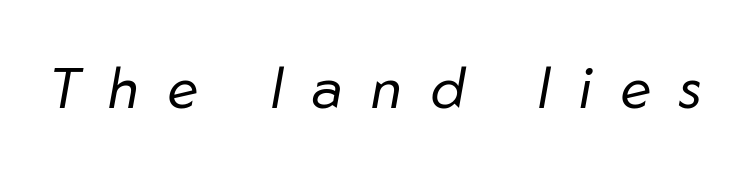
{"italic": "yes", "lean": "right", "slant_degrees": 10, "bold": "no", "weight": "regular", "width": "normal", "stroke_contrast": "low", "x_height": "medium", "monospaced": "no", "underline": "no", "letter_spacing": "wide", "letter_spacing_em": 0.5, "glyph_px": 57}
